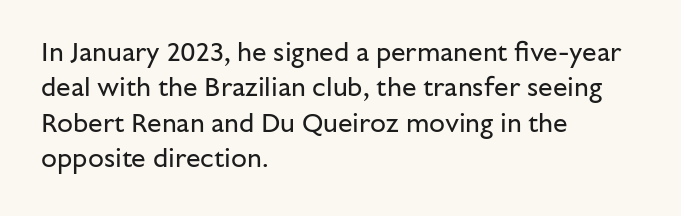
Q: Is the text bold? A: No.
Q: Is the text italic (slanted)? A: No, it is upright.
Q: Is the text underlined? A: No.
Q: How is the paragraph aligned? A: Left-aligned.
Q: Is the spacing between letters normal or unusually wide? A: Normal.
Q: Is the spacing between lines tight, normal or loose? A: Normal.
